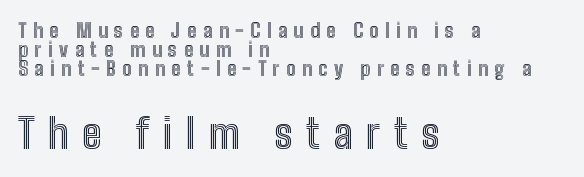
{"italic": "no", "width": "condensed", "x_height": "medium", "monospaced": "no", "underline": "no", "align": "left", "line_spacing": "tight", "line_spacing_ratio": 0.96, "letter_spacing": "wide", "letter_spacing_em": 0.32, "larger_block": "second", "size_ratio": 2.05, "glyph_px": 41}
